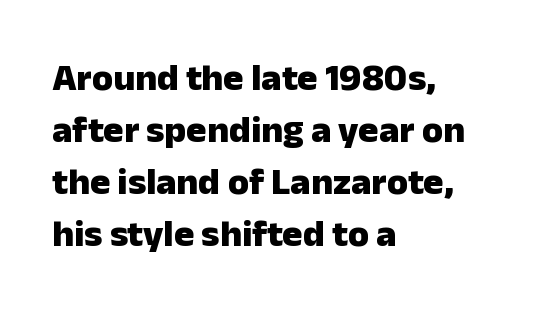
The image shows 38 px heavy sans-serif type, upright; set left-aligned, normal line spacing (1.37x), normal letter spacing, not underlined; low stroke contrast and a medium x-height.
